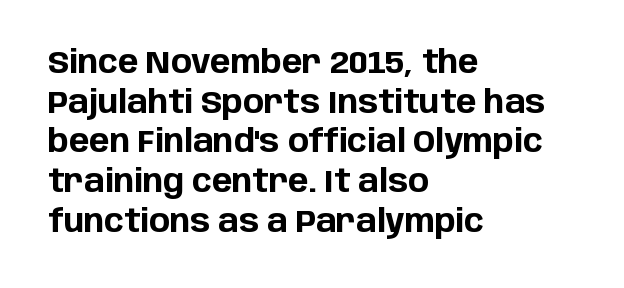
Q: Is the text bold? A: Yes.
Q: Is the text italic (slanted)? A: No, it is upright.
Q: Is the typeface a serif or a sans-serif typeface? A: Sans-serif.
Q: Is the text underlined? A: No.
Q: How is the paragraph aligned? A: Left-aligned.
Q: Is the spacing between letters normal or unusually wide? A: Normal.
Q: Is the spacing between lines tight, normal or loose? A: Normal.
Q: Width (condensed, normal, or wide)? A: Normal.
Q: Stroke contrast? A: Low.
Q: x-height? A: Large.
Q: Monospaced? A: No.
